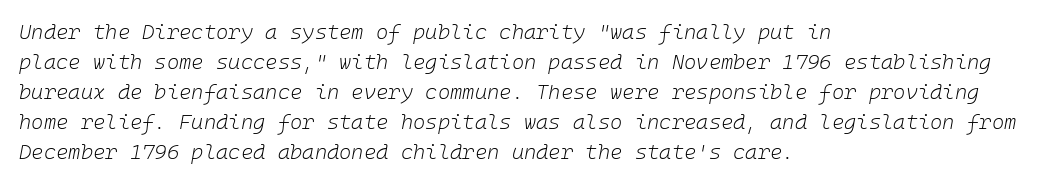
The image shows 21 px text type, italic (leaning right); set left-aligned, normal line spacing (1.43x), normal letter spacing, not underlined.
